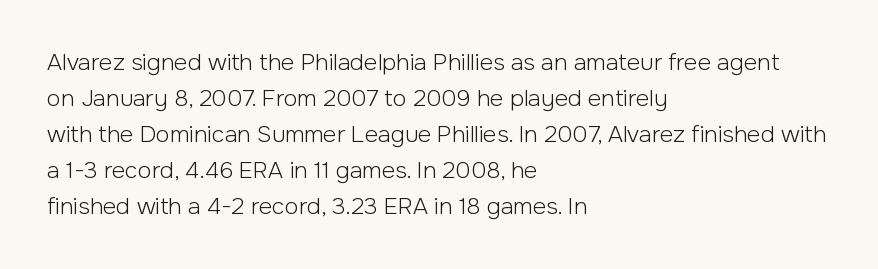
Q: Is the text bold? A: No.
Q: Is the text italic (slanted)? A: No, it is upright.
Q: Is the text underlined? A: No.
Q: How is the paragraph aligned? A: Left-aligned.
Q: Is the spacing between letters normal or unusually wide? A: Normal.
Q: Is the spacing between lines tight, normal or loose? A: Normal.
